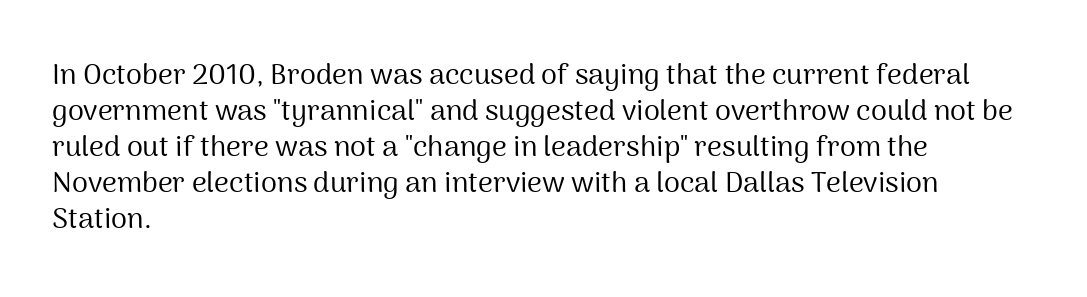
The image shows 29 px regular-weight sans-serif type, upright; set left-aligned, line spacing 1.24x, normal letter spacing, not underlined; medium stroke contrast and a medium x-height.
